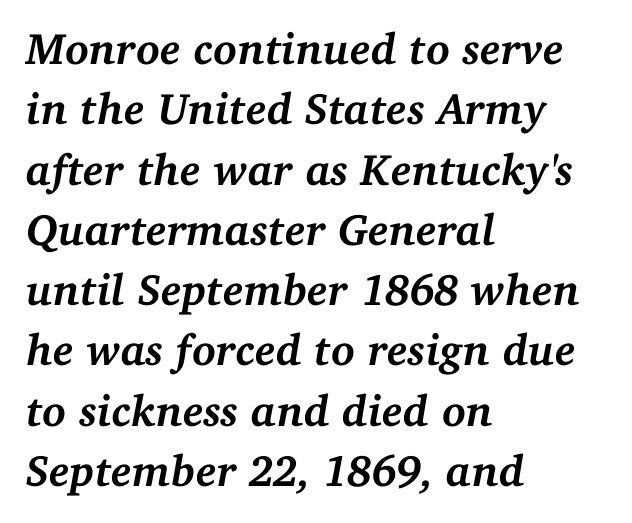
Q: Is the text bold? A: Yes.
Q: Is the text italic (slanted)? A: Yes, it leans right by about 11 degrees.
Q: Is the typeface a serif or a sans-serif typeface? A: Serif.
Q: Is the text underlined? A: No.
Q: How is the paragraph aligned? A: Left-aligned.
Q: Is the spacing between letters normal or unusually wide? A: Normal.
Q: Is the spacing between lines tight, normal or loose? A: Normal.
Q: Width (condensed, normal, or wide)? A: Normal.
Q: Stroke contrast? A: Medium.
Q: x-height? A: Medium.
Q: Monospaced? A: No.
